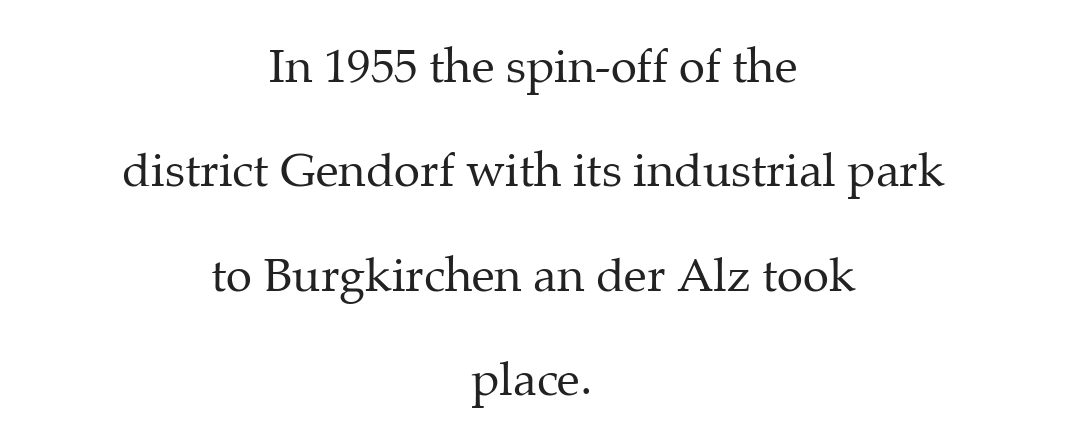
{"serif": "yes", "italic": "no", "bold": "no", "weight": "regular", "width": "normal", "stroke_contrast": "medium", "x_height": "medium", "monospaced": "no", "underline": "no", "align": "center", "line_spacing": "loose", "line_spacing_ratio": 2.22, "letter_spacing": "normal", "letter_spacing_em": 0.0, "glyph_px": 47}
